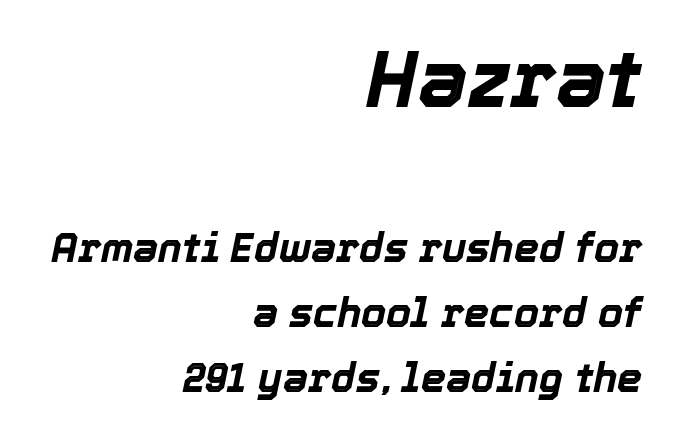
Q: Is the text bold? A: Yes.
Q: Is the text italic (slanted)? A: Yes, it leans right by about 12 degrees.
Q: Is the text underlined? A: No.
Q: How is the paragraph aligned? A: Right-aligned.
Q: Is the spacing between letters normal or unusually wide? A: Normal.
Q: Is the spacing between lines tight, normal or loose? A: Normal.
Q: Which block of text is set in a larger size, the first (top) or the second (bottom)? A: The first (top) one.
Q: Width (condensed, normal, or wide)? A: Normal.
Q: x-height? A: Medium.
Q: Monospaced? A: No.
